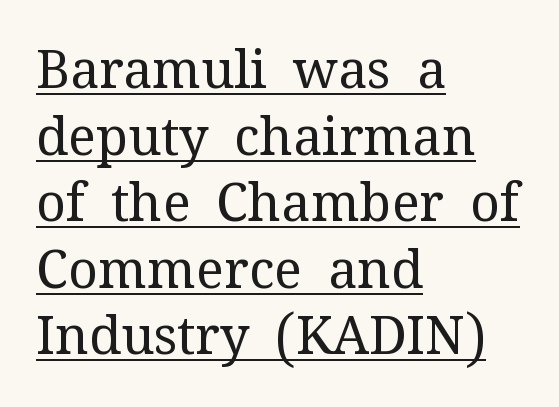
Line beginnings align vertically; line endings do not. Each stroke keeps to a modest, everyday thickness or less. A typographer would call this underscored text. The gaps between neighbouring characters are ordinary and unremarkable. Are there feet on the stems? There are — it's a serif.
